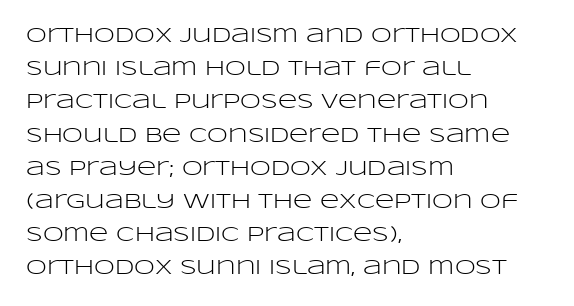
{"italic": "no", "bold": "no", "underline": "no", "align": "left", "line_spacing": "normal", "line_spacing_ratio": 1.58, "letter_spacing": "normal", "letter_spacing_em": 0.0, "glyph_px": 21}
